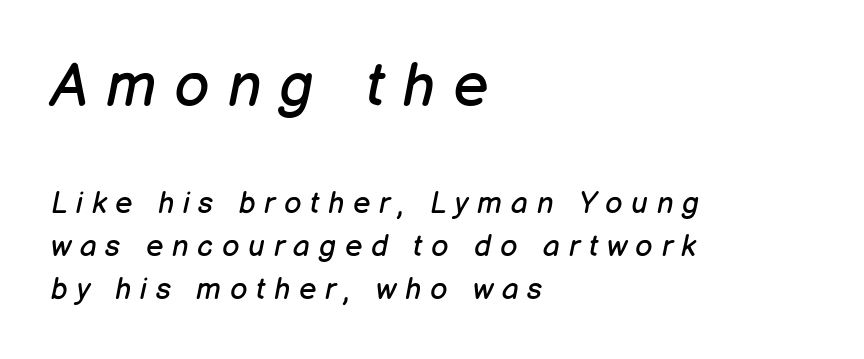
{"italic": "yes", "lean": "right", "slant_degrees": 12, "bold": "no", "weight": "regular", "width": "normal", "stroke_contrast": "low", "x_height": "medium", "monospaced": "no", "underline": "no", "align": "left", "line_spacing": "normal", "line_spacing_ratio": 1.42, "letter_spacing": "wide", "letter_spacing_em": 0.29, "larger_block": "first", "size_ratio": 2.03, "glyph_px": 61}
